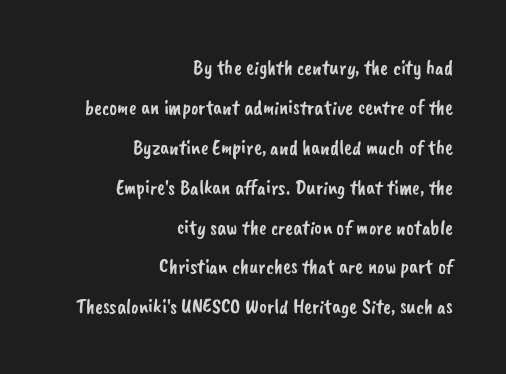
Q: Is the text underlined? A: No.
Q: How is the paragraph aligned? A: Right-aligned.
Q: Is the spacing between letters normal or unusually wide? A: Normal.
Q: Is the spacing between lines tight, normal or loose? A: Loose.
